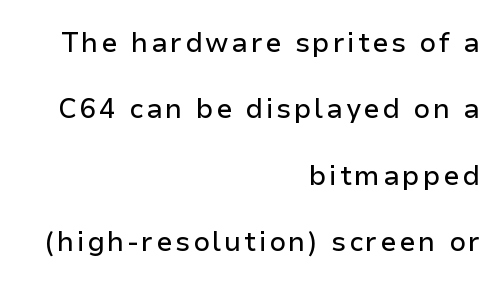
Q: Is the text italic (slanted)? A: No, it is upright.
Q: Is the text underlined? A: No.
Q: How is the paragraph aligned? A: Right-aligned.
Q: Is the spacing between lines tight, normal or loose? A: Loose.
